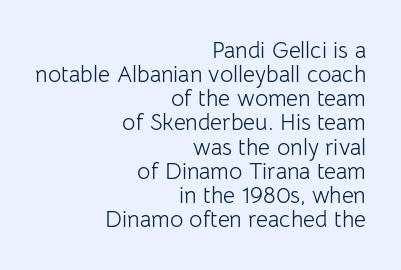
{"italic": "no", "bold": "no", "underline": "no", "align": "right", "line_spacing": "tight", "line_spacing_ratio": 1.05, "letter_spacing": "normal", "letter_spacing_em": 0.0, "glyph_px": 23}
